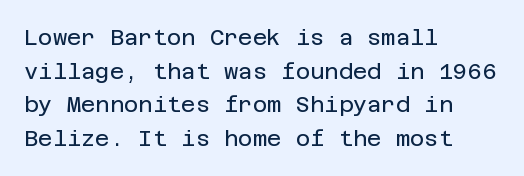
{"italic": "no", "bold": "no", "underline": "no", "align": "left", "line_spacing": "normal", "line_spacing_ratio": 1.53, "letter_spacing": "normal", "letter_spacing_em": 0.0, "glyph_px": 22}
